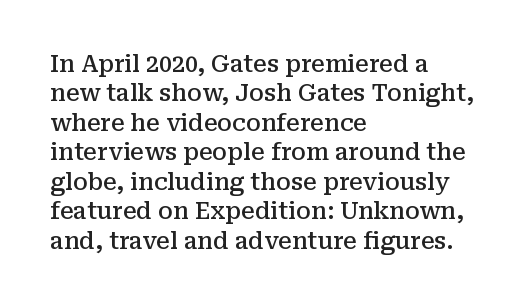
All the whitespace from short lines collects on the right. You could call the tracking neutral — neither tight nor loose. The axis of the letterforms is exactly vertical. Honestly, there is no underline to notice here at all.
